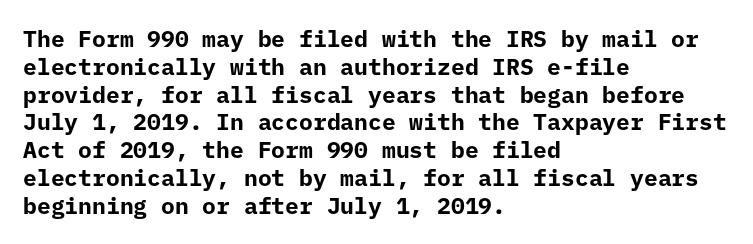
Short and long lines alike share a common starting point at left. Unlike italic type, these characters show no tilt at all. The passage shown is emphatically bold. The face used here is rendered with its standard letterfit. The space beneath each line is pristine and unruled.
